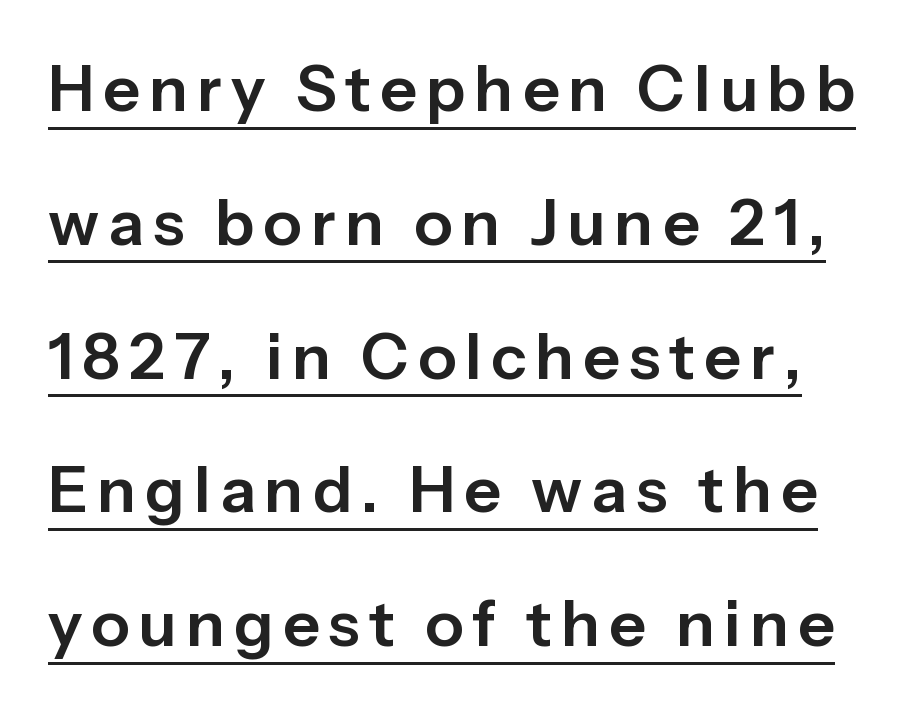
Q: Is the text italic (slanted)? A: No, it is upright.
Q: Is the typeface a serif or a sans-serif typeface? A: Sans-serif.
Q: Is the text underlined? A: Yes.
Q: Is the spacing between lines tight, normal or loose? A: Loose.
Q: Width (condensed, normal, or wide)? A: Normal.
Q: Stroke contrast? A: Low.
Q: x-height? A: Medium.
Q: Monospaced? A: No.
